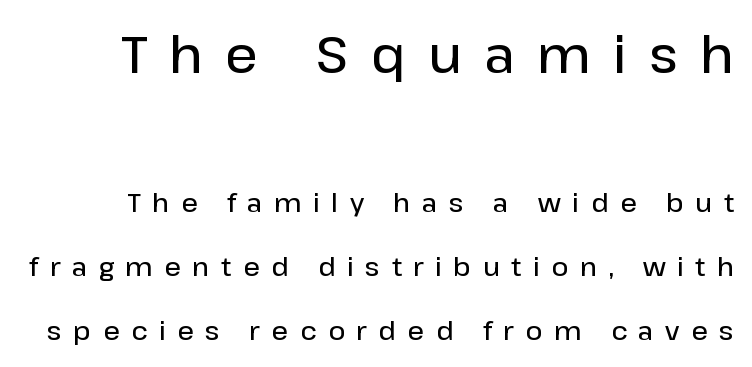
Top chunk: large. Bottom chunk: small. The lines are spread far apart with generous leading. The rendering uses natural spacing where letterforms have individual widths. Compared with an ordinary text face, these strokes are moderately heavier — a semibold. Between one letter and the next there's a generous, obvious gap. Descenders are the only things crossing below the line.
